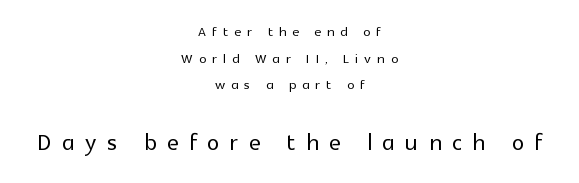
The image shows 31 px sans-serif type, upright; set centered, normal line spacing (1.48x), unusually wide letter spacing (+0.34 em), not underlined; the second (bottom) block is 1.72x larger; a medium x-height.
